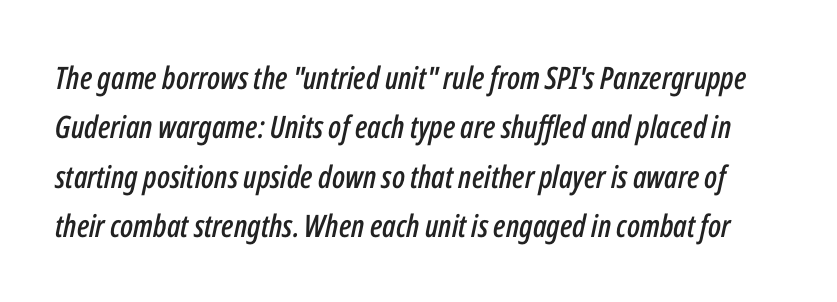
Q: Is the text italic (slanted)? A: Yes, it leans right by about 12 degrees.
Q: Is the text underlined? A: No.
Q: Is the spacing between letters normal or unusually wide? A: Normal.
Q: Is the spacing between lines tight, normal or loose? A: Normal.
Q: Width (condensed, normal, or wide)? A: Condensed.
Q: Stroke contrast? A: Low.
Q: x-height? A: Medium.
Q: Monospaced? A: No.
